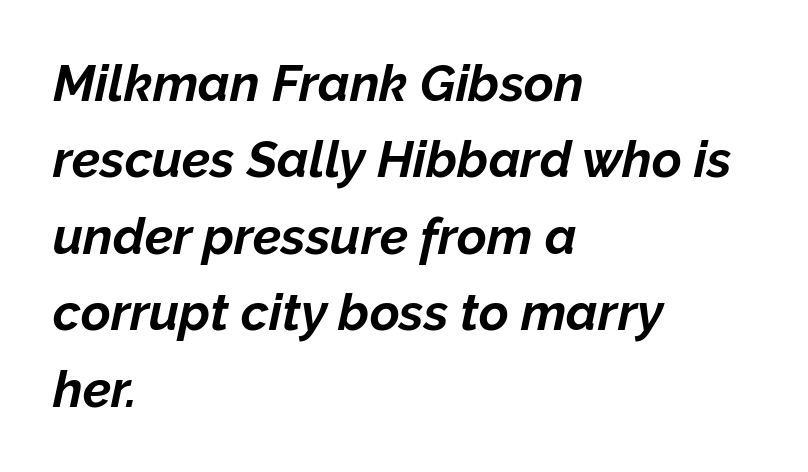
The image shows 51 px bold type, italic (leaning right); set left-aligned, normal line spacing (1.5x), normal letter spacing, not underlined; low stroke contrast and a medium x-height.
